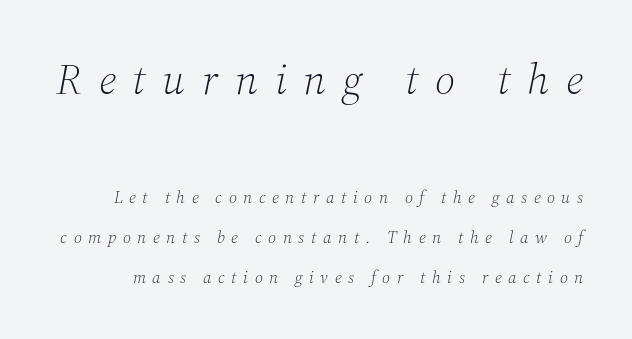
Scale decreases going downward across the two blocks. The letterforms stand isolated, each surrounded by extra space. This reads as an unemphasized weight, regular at the heaviest. The rendering uses natural spacing where letterforms have individual widths. The font family rendered here belongs to the serif group.
